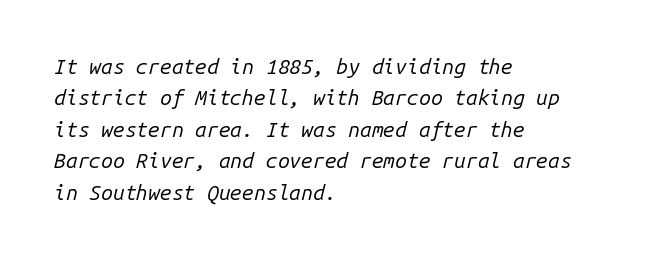
Q: Is the text bold? A: No.
Q: Is the text italic (slanted)? A: Yes, it leans right by about 14 degrees.
Q: Is the text underlined? A: No.
Q: How is the paragraph aligned? A: Left-aligned.
Q: Is the spacing between letters normal or unusually wide? A: Normal.
Q: Is the spacing between lines tight, normal or loose? A: Normal.
